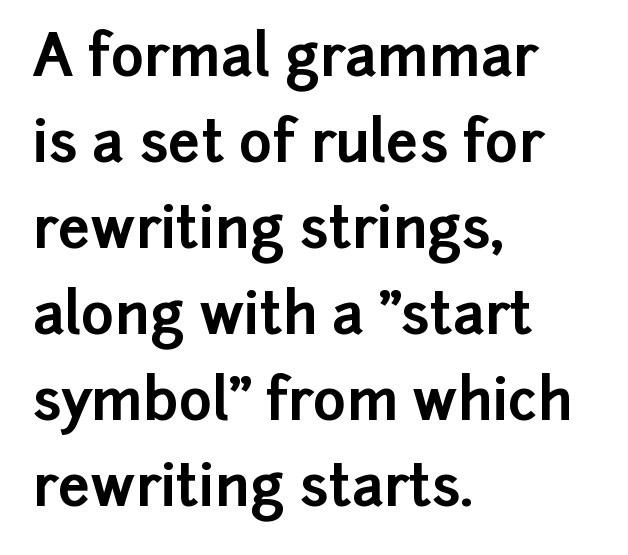
Q: Is the text bold? A: Yes.
Q: Is the text italic (slanted)? A: No, it is upright.
Q: Is the typeface a serif or a sans-serif typeface? A: Sans-serif.
Q: Is the text underlined? A: No.
Q: How is the paragraph aligned? A: Left-aligned.
Q: Is the spacing between letters normal or unusually wide? A: Normal.
Q: Is the spacing between lines tight, normal or loose? A: Normal.
Q: Width (condensed, normal, or wide)? A: Normal.
Q: Stroke contrast? A: Low.
Q: x-height? A: Medium.
Q: Monospaced? A: No.
